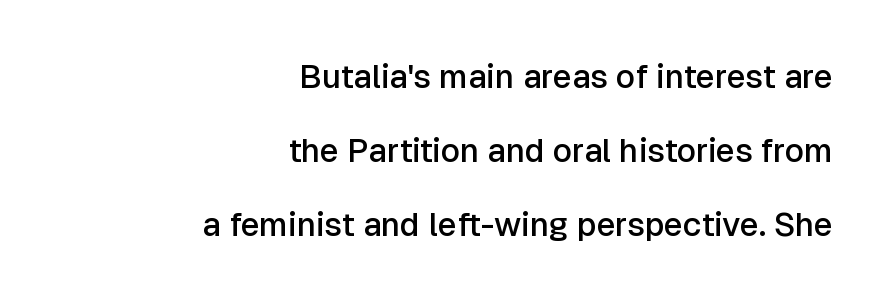
{"serif": "no", "italic": "no", "bold": "semi", "weight": "semibold", "width": "normal", "stroke_contrast": "low", "x_height": "medium", "monospaced": "no", "underline": "no", "align": "right", "line_spacing": "loose", "line_spacing_ratio": 2.25, "letter_spacing": "normal", "letter_spacing_em": 0.0, "glyph_px": 33}
